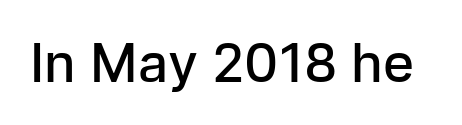
Q: Is the text bold? A: Semi-bold.
Q: Is the text italic (slanted)? A: No, it is upright.
Q: Is the typeface a serif or a sans-serif typeface? A: Sans-serif.
Q: Is the text underlined? A: No.
Q: Is the spacing between letters normal or unusually wide? A: Normal.
Q: Width (condensed, normal, or wide)? A: Normal.
Q: Stroke contrast? A: Low.
Q: x-height? A: Medium.
Q: Monospaced? A: No.
